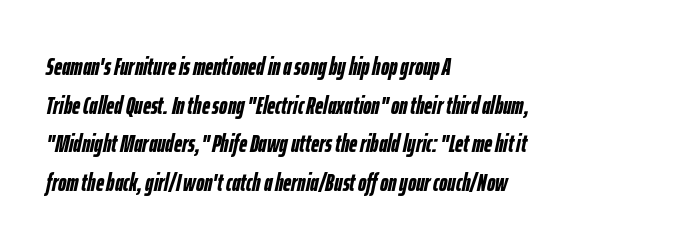
The image shows 25 px bold type, italic (leaning right); set left-aligned, normal line spacing (1.55x), normal letter spacing, not underlined.
